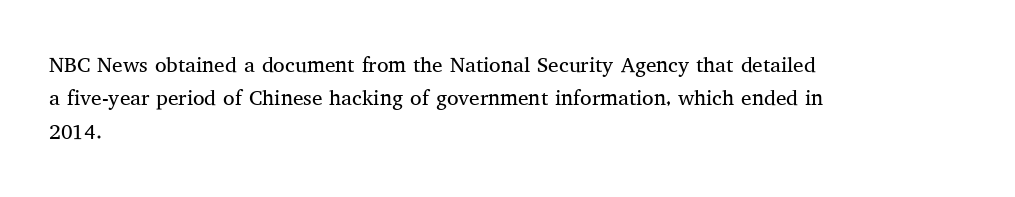
Q: Is the text bold? A: No.
Q: Is the text italic (slanted)? A: No, it is upright.
Q: Is the text underlined? A: No.
Q: How is the paragraph aligned? A: Left-aligned.
Q: Is the spacing between letters normal or unusually wide? A: Normal.
Q: Is the spacing between lines tight, normal or loose? A: Normal.
